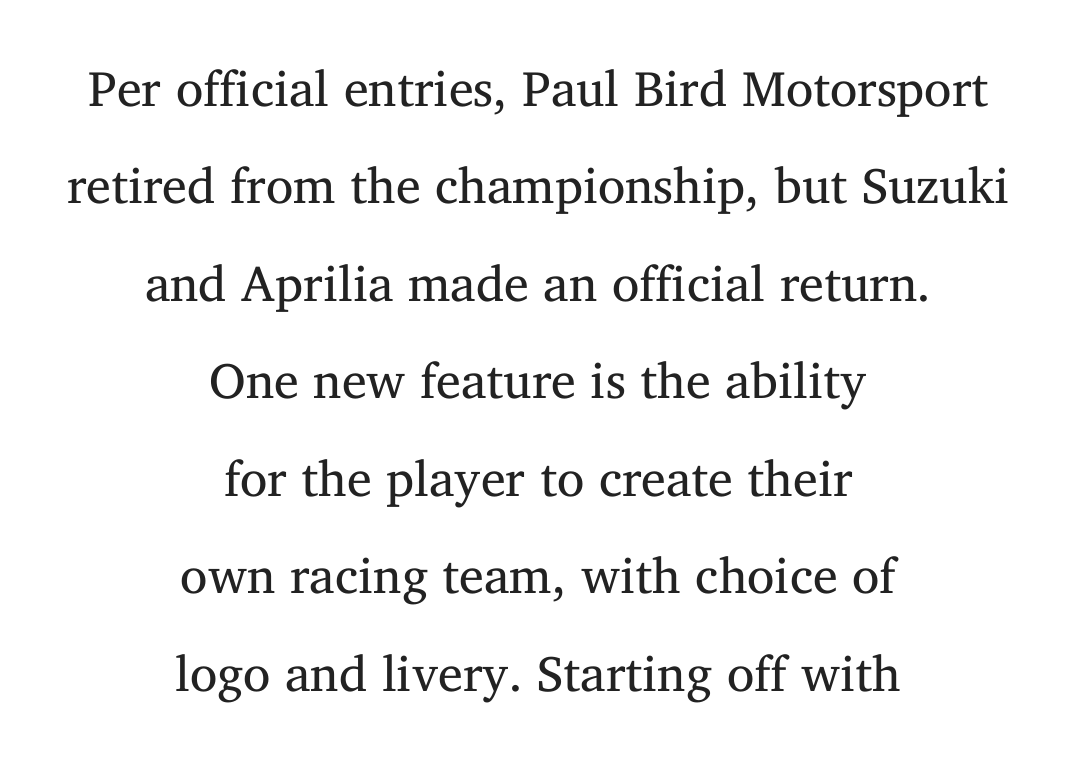
Q: Is the text bold? A: No.
Q: Is the text italic (slanted)? A: No, it is upright.
Q: Is the typeface a serif or a sans-serif typeface? A: Serif.
Q: Is the text underlined? A: No.
Q: How is the paragraph aligned? A: Centered.
Q: Is the spacing between letters normal or unusually wide? A: Normal.
Q: Is the spacing between lines tight, normal or loose? A: Loose.
Q: Width (condensed, normal, or wide)? A: Normal.
Q: Stroke contrast? A: Medium.
Q: x-height? A: Medium.
Q: Monospaced? A: No.
